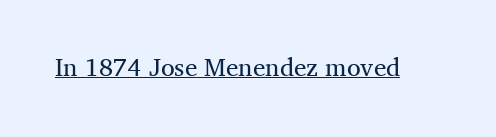
The image shows 25 px text type, upright; set normal letter spacing, underlined.
